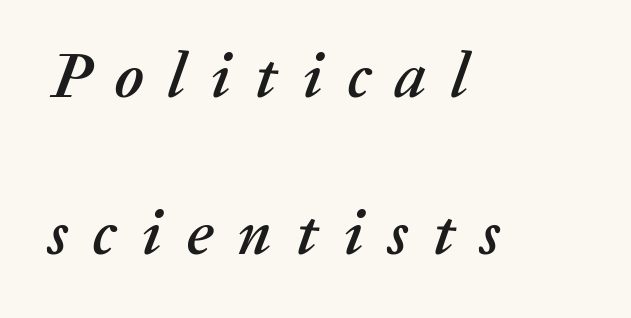
{"italic": "yes", "lean": "right", "slant_degrees": 20, "width": "normal", "stroke_contrast": "medium", "x_height": "medium", "monospaced": "no", "underline": "no", "align": "left", "line_spacing": "loose", "line_spacing_ratio": 2.45, "letter_spacing": "wide", "letter_spacing_em": 0.38, "glyph_px": 64}
